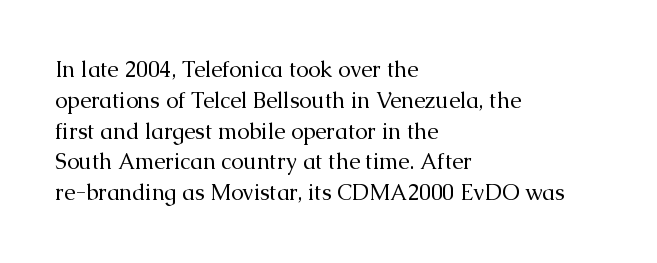
Q: Is the text bold? A: No.
Q: Is the text italic (slanted)? A: No, it is upright.
Q: Is the text underlined? A: No.
Q: How is the paragraph aligned? A: Left-aligned.
Q: Is the spacing between letters normal or unusually wide? A: Normal.
Q: Is the spacing between lines tight, normal or loose? A: Normal.
